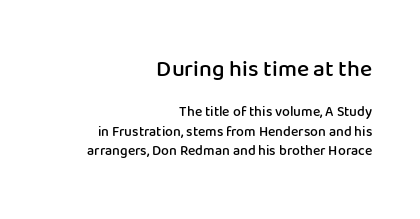
A bit beefed up — I'd call it semibold rather than bold. Of the two passages, the one on top uses the larger point size. Look at the tracking — it's just the regular setting, nothing added. The lines are quadded right. Compared with typical paragraphs, the rows here are spaced about the same.
